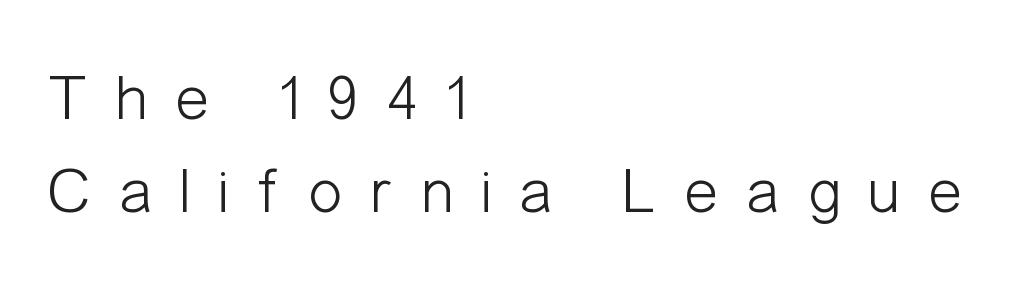
The image shows 65 px light, condensed sans-serif type, upright; set left-aligned, normal line spacing (1.43x), unusually wide letter spacing (+0.42 em), not underlined; low stroke contrast and a medium x-height.
